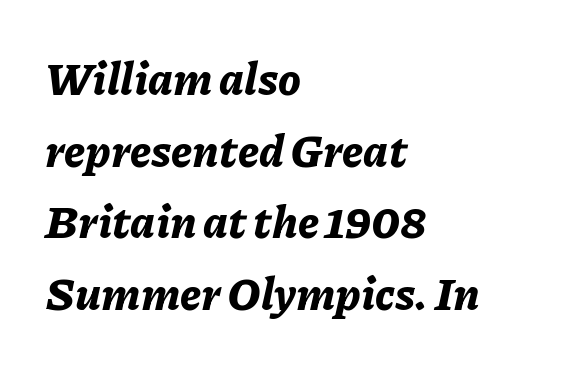
Q: Is the text bold? A: Yes.
Q: Is the text italic (slanted)? A: Yes, it leans right by about 11 degrees.
Q: Is the text underlined? A: No.
Q: How is the paragraph aligned? A: Left-aligned.
Q: Is the spacing between letters normal or unusually wide? A: Normal.
Q: Is the spacing between lines tight, normal or loose? A: Normal.
Q: Width (condensed, normal, or wide)? A: Normal.
Q: Stroke contrast? A: Low.
Q: x-height? A: Medium.
Q: Monospaced? A: No.
